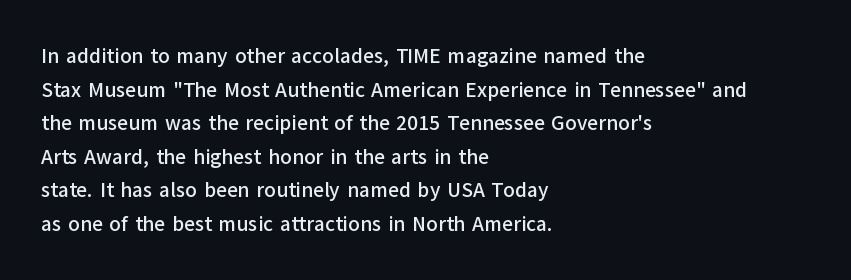
{"italic": "no", "underline": "no", "align": "left", "line_spacing": "normal", "line_spacing_ratio": 1.6, "letter_spacing": "normal", "letter_spacing_em": 0.0, "glyph_px": 21}
